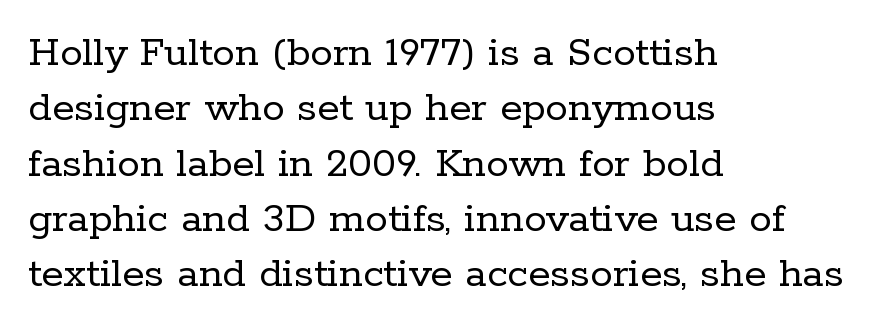
The image shows 45 px regular-weight serif type, upright; set left-aligned, line spacing 1.23x, normal letter spacing, not underlined; low stroke contrast and a medium x-height.
